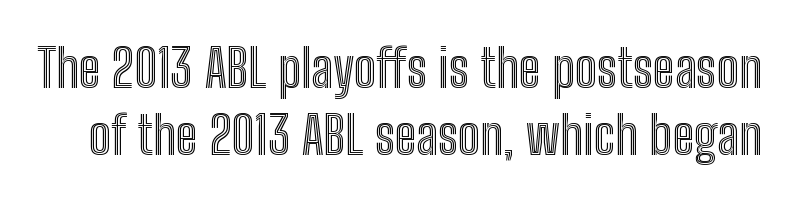
Q: Is the text italic (slanted)? A: No, it is upright.
Q: Is the text underlined? A: No.
Q: Is the spacing between letters normal or unusually wide? A: Normal.
Q: Is the spacing between lines tight, normal or loose? A: Normal.
Q: Width (condensed, normal, or wide)? A: Condensed.
Q: x-height? A: Medium.
Q: Monospaced? A: No.
